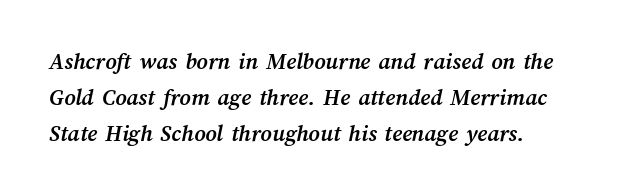
The image shows 24 px bold type; set normal line spacing (1.49x), normal letter spacing, not underlined.
